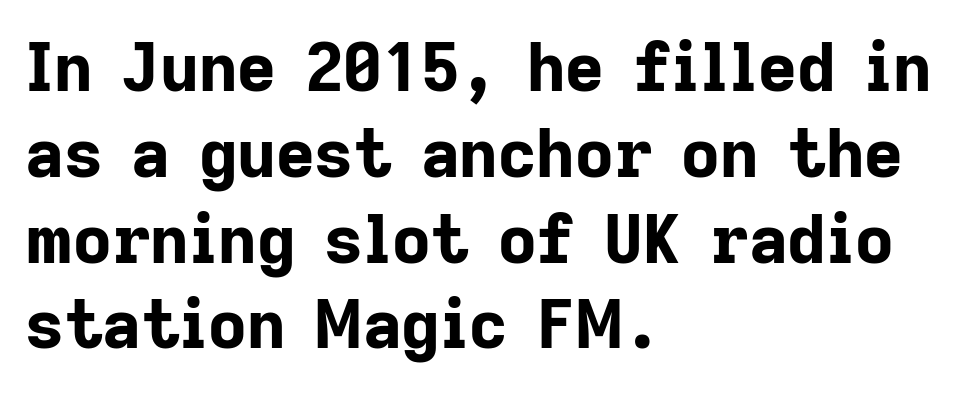
Every row of glyphs begins at an identical x-position on the left. Heavy-handed strokes throughout: this text is bold. Check where the strokes stop: nothing finishes them off — pure sans. Unlike italic type, these characters show no tilt at all.
